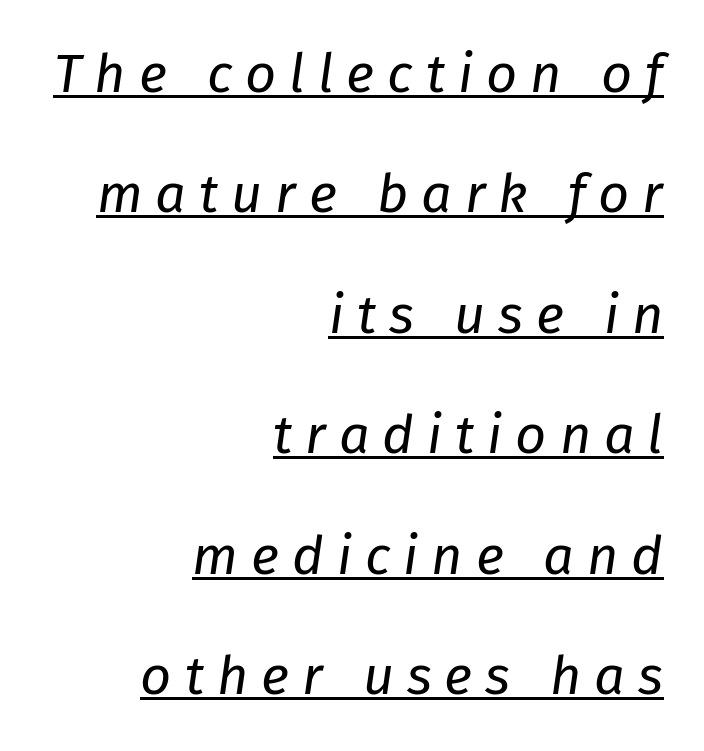
Q: Is the text bold? A: No.
Q: Is the text italic (slanted)? A: Yes, it leans right by about 8 degrees.
Q: Is the text underlined? A: Yes.
Q: How is the paragraph aligned? A: Right-aligned.
Q: Is the spacing between letters normal or unusually wide? A: Unusually wide.
Q: Is the spacing between lines tight, normal or loose? A: Loose.
Q: Width (condensed, normal, or wide)? A: Normal.
Q: Stroke contrast? A: Low.
Q: x-height? A: Medium.
Q: Monospaced? A: No.
